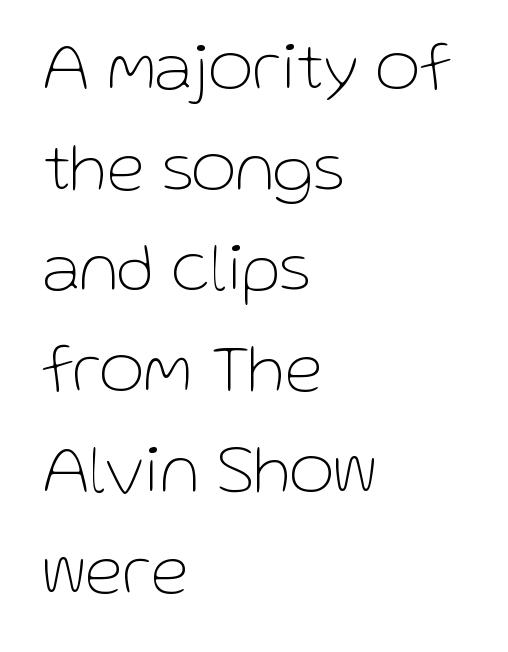
This sample has the flowing, uneven cadence of proportional lettering. Does extra space separate the letters? No, they use regular spacing. Nothing sits at the stroke ends, so this counts as sans-serif. This is roman type, the default non-slanted kind. The strip under each line holds only bare page. The font is comparable to plain body text, perhaps lighter.
